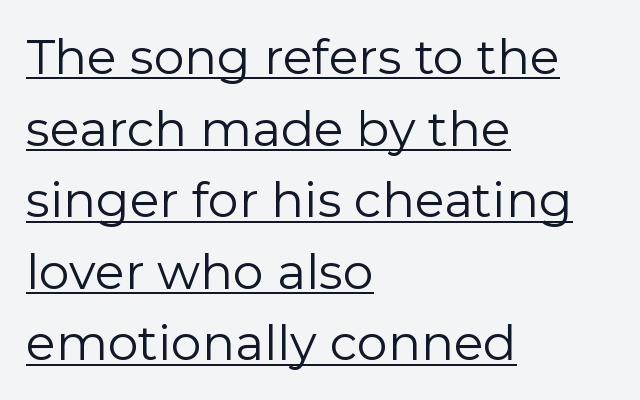
Q: Is the text bold? A: No.
Q: Is the text italic (slanted)? A: No, it is upright.
Q: Is the typeface a serif or a sans-serif typeface? A: Sans-serif.
Q: Is the text underlined? A: Yes.
Q: How is the paragraph aligned? A: Left-aligned.
Q: Is the spacing between letters normal or unusually wide? A: Normal.
Q: Is the spacing between lines tight, normal or loose? A: Normal.
Q: Width (condensed, normal, or wide)? A: Normal.
Q: Stroke contrast? A: Low.
Q: x-height? A: Medium.
Q: Monospaced? A: No.
